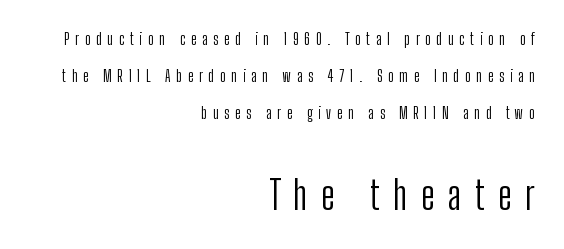
Q: Is the text bold? A: No.
Q: Is the text italic (slanted)? A: No, it is upright.
Q: Is the typeface a serif or a sans-serif typeface? A: Sans-serif.
Q: Is the text underlined? A: No.
Q: How is the paragraph aligned? A: Right-aligned.
Q: Is the spacing between letters normal or unusually wide? A: Unusually wide.
Q: Is the spacing between lines tight, normal or loose? A: Loose.
Q: Which block of text is set in a larger size, the first (top) or the second (bottom)? A: The second (bottom) one.
Q: Width (condensed, normal, or wide)? A: Condensed.
Q: Stroke contrast? A: Low.
Q: x-height? A: Medium.
Q: Monospaced? A: No.
